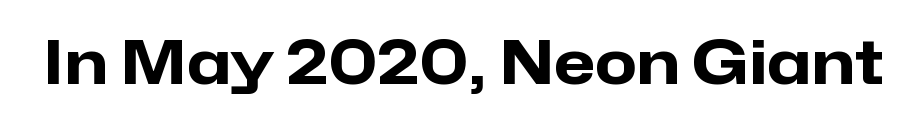
Q: Is the text bold? A: Yes.
Q: Is the text italic (slanted)? A: No, it is upright.
Q: Is the typeface a serif or a sans-serif typeface? A: Sans-serif.
Q: Is the text underlined? A: No.
Q: Is the spacing between letters normal or unusually wide? A: Normal.
Q: Width (condensed, normal, or wide)? A: Normal.
Q: Stroke contrast? A: Low.
Q: x-height? A: Medium.
Q: Monospaced? A: No.
